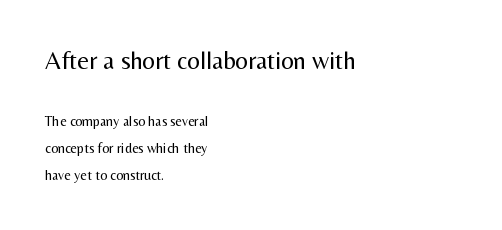
The image shows 25 px text type, upright; set left-aligned, loose line spacing (1.93x), normal letter spacing, not underlined; the first (top) block is 1.79x larger.
